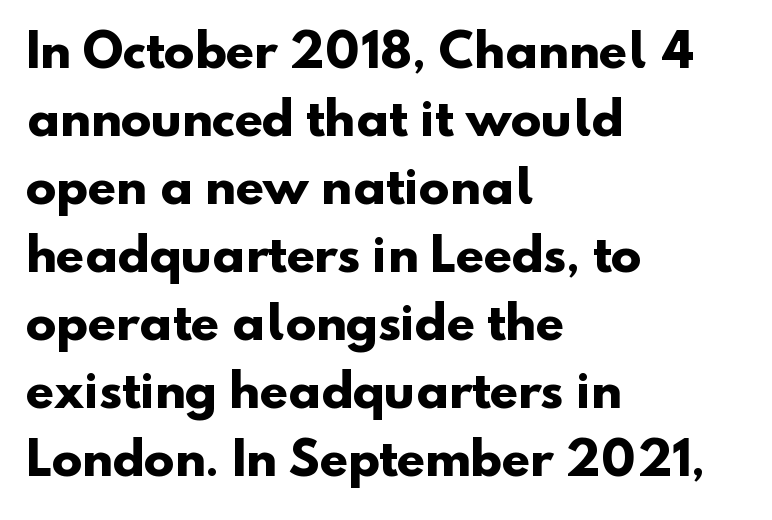
The image shows 46 px heavy sans-serif type; set left-aligned, normal line spacing (1.48x), normal letter spacing, not underlined; low stroke contrast and a small x-height.
